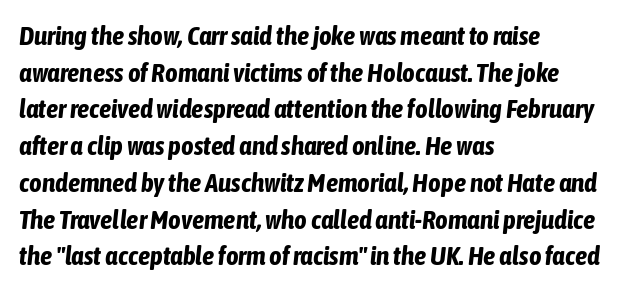
This rendering features lettering with no underline. Nobody touched the tracking dial on this one. A full-strength bold gives these letters their thick strokes. It's the slanting kind of type. These lines stack with their left ends in a neat column. In terms of leading, this rendering sits right in the middle.
